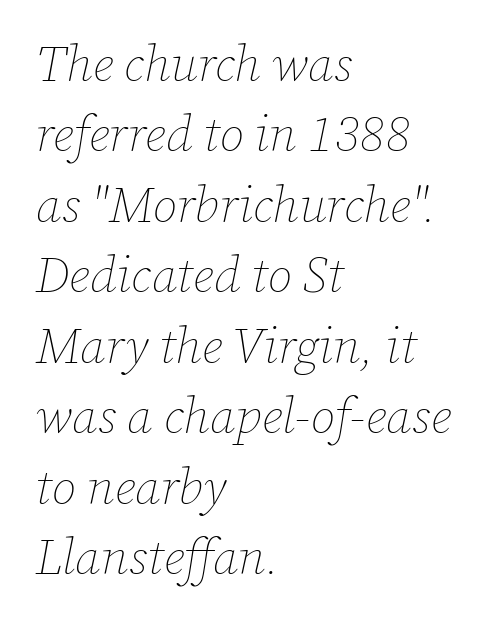
The image shows 50 px thin type, italic (leaning right); set left-aligned, normal line spacing (1.41x), normal letter spacing, not underlined; low stroke contrast and a medium x-height.
